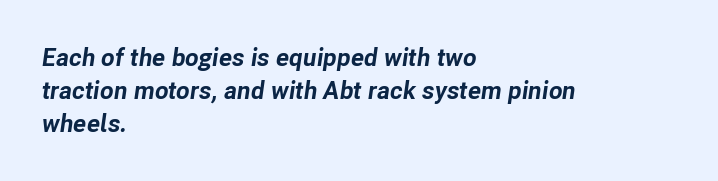
{"italic": "yes", "lean": "right", "slant_degrees": 8, "bold": "yes", "underline": "no", "align": "left", "line_spacing": "normal", "line_spacing_ratio": 1.32, "letter_spacing": "normal", "letter_spacing_em": 0.0, "glyph_px": 25}
